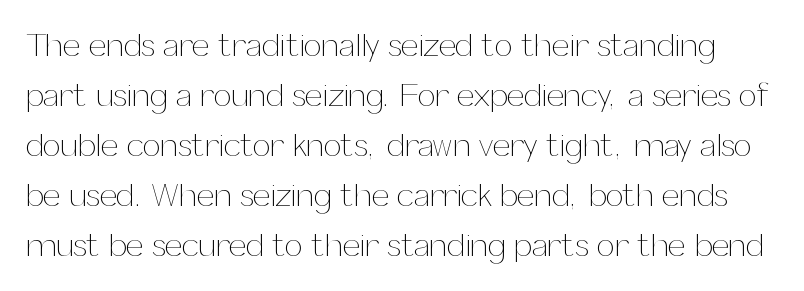
The image shows 32 px thin type, upright; set normal line spacing (1.56x), normal letter spacing, not underlined; medium stroke contrast and a medium x-height.
